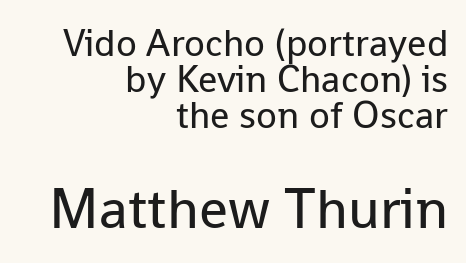
{"serif": "no", "italic": "no", "bold": "no", "weight": "regular", "width": "normal", "stroke_contrast": "low", "x_height": "medium", "monospaced": "no", "underline": "no", "align": "right", "line_spacing": "tight", "line_spacing_ratio": 0.95, "letter_spacing": "normal", "letter_spacing_em": 0.0, "larger_block": "second", "size_ratio": 1.5, "glyph_px": 57}
